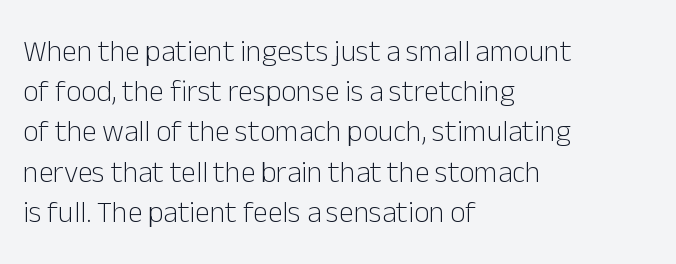
{"serif": "no", "italic": "no", "bold": "no", "weight": "light", "width": "normal", "stroke_contrast": "low", "x_height": "medium", "monospaced": "no", "underline": "no", "align": "left", "line_spacing": "normal", "line_spacing_ratio": 1.34, "letter_spacing": "normal", "letter_spacing_em": 0.0, "glyph_px": 30}
